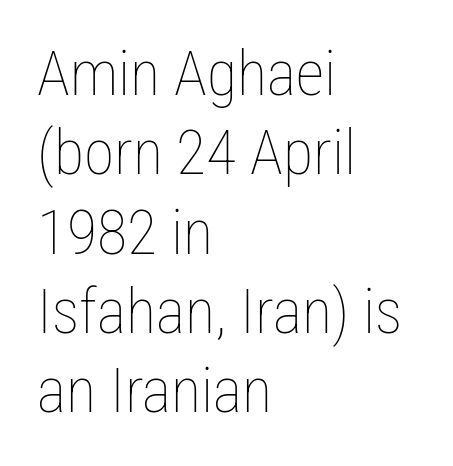
Q: Is the text bold? A: No.
Q: Is the text italic (slanted)? A: No, it is upright.
Q: Is the text underlined? A: No.
Q: How is the paragraph aligned? A: Left-aligned.
Q: Is the spacing between letters normal or unusually wide? A: Normal.
Q: Is the spacing between lines tight, normal or loose? A: Normal.
Q: Width (condensed, normal, or wide)? A: Condensed.
Q: Stroke contrast? A: Low.
Q: x-height? A: Medium.
Q: Monospaced? A: No.
